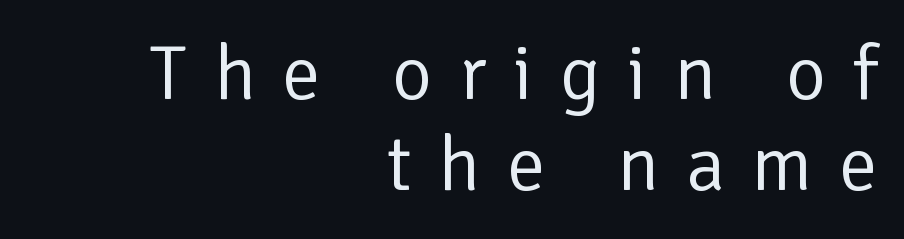
{"serif": "no", "italic": "no", "bold": "no", "weight": "regular", "width": "normal", "stroke_contrast": "low", "x_height": "medium", "monospaced": "no", "underline": "no", "align": "right", "line_spacing_ratio": 1.18, "letter_spacing": "wide", "letter_spacing_em": 0.35, "glyph_px": 77}
